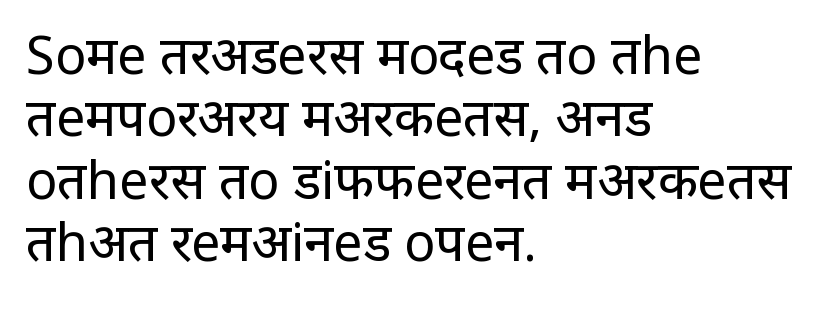
The specimen omits any rule beneath the text block's lines. No chunkiness to these letters — they're not bold. Compared with a centered layout, this one pins lines to the left instead. The rendering keeps characters at their native spacing. The characters display no serif detailing; their extremities are plain.
